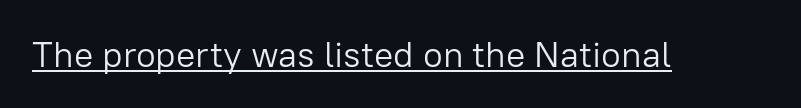
The image shows 36 px light sans-serif type, upright; set normal letter spacing, underlined; low stroke contrast and a medium x-height.
